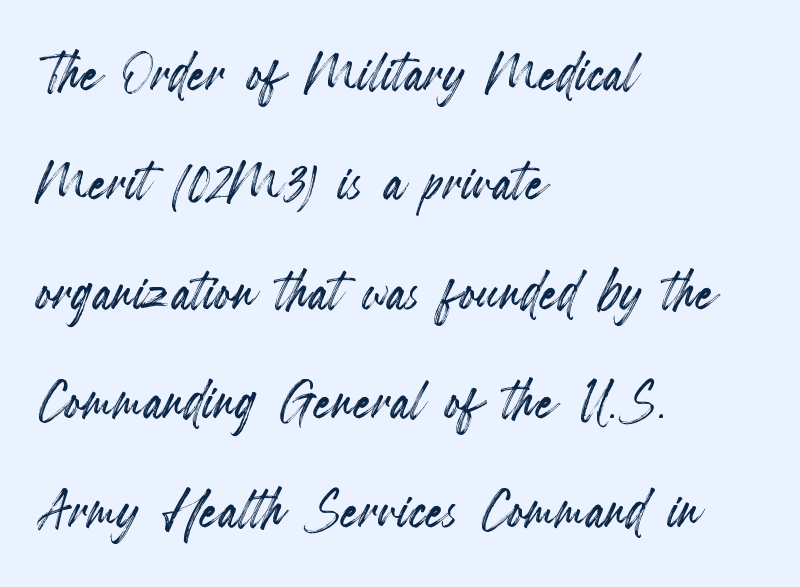
The letters advance in unequal steps, a hallmark of proportional type. No word sits above an underline. This block has exactly the height ordinary leading produces.
